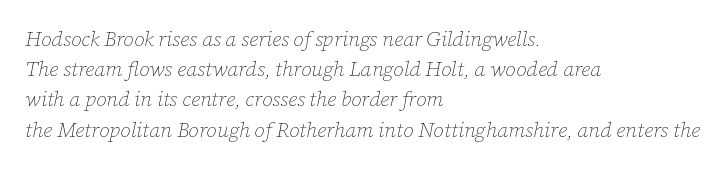
{"italic": "yes", "lean": "right", "slant_degrees": 12, "bold": "no", "underline": "no", "align": "left", "line_spacing": "normal", "line_spacing_ratio": 1.44, "letter_spacing": "normal", "letter_spacing_em": 0.0, "glyph_px": 21}
